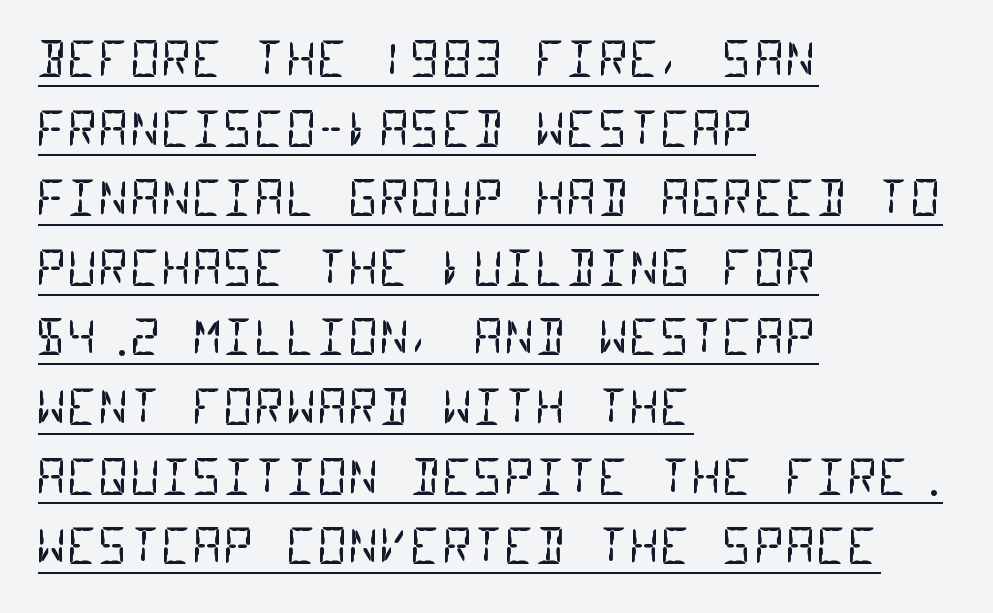
{"serif": "no", "bold": "no", "weight": "regular", "width": "condensed", "stroke_contrast": "low", "x_height": "large", "monospaced": "yes", "underline": "yes", "align": "left", "line_spacing": "normal", "line_spacing_ratio": 1.45, "letter_spacing": "normal", "letter_spacing_em": 0.0, "glyph_px": 48}
